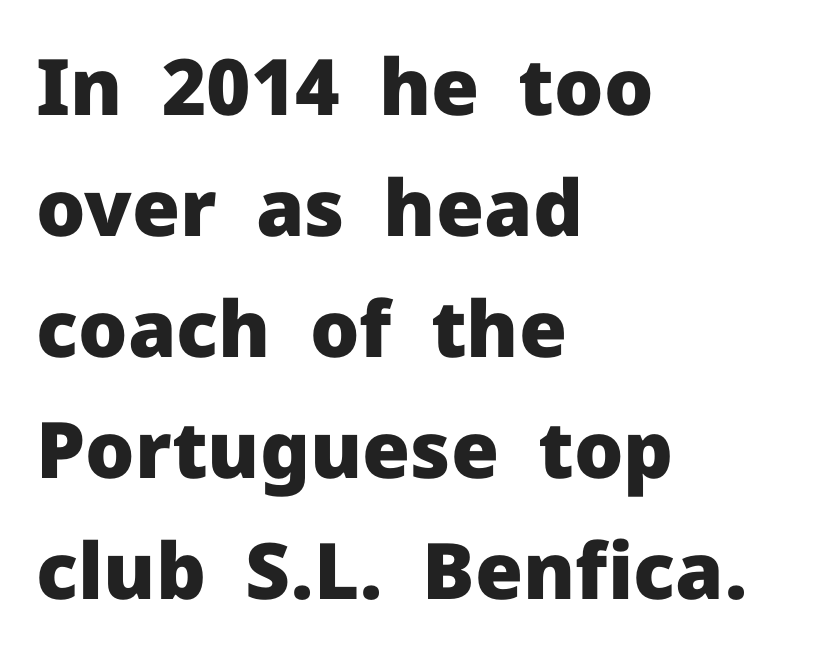
Q: Is the text bold? A: Yes.
Q: Is the text italic (slanted)? A: No, it is upright.
Q: Is the typeface a serif or a sans-serif typeface? A: Sans-serif.
Q: Is the text underlined? A: No.
Q: How is the paragraph aligned? A: Left-aligned.
Q: Is the spacing between letters normal or unusually wide? A: Normal.
Q: Is the spacing between lines tight, normal or loose? A: Normal.
Q: Width (condensed, normal, or wide)? A: Normal.
Q: Stroke contrast? A: Low.
Q: x-height? A: Medium.
Q: Monospaced? A: No.
